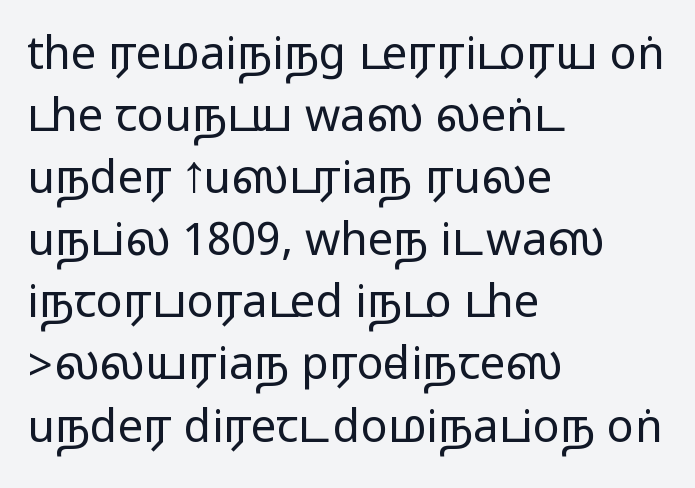
The space between consecutive lines is moderate. The font family rendered here belongs to the sans-serif group. Posture: straight, roman, zero tilt. These lines are set flush left with a ragged right edge. Characters follow at the spacing the type designer built in. A bare baseline throughout the passage.
